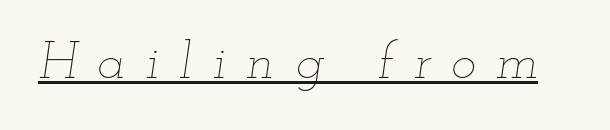
Here the glyphs are tracked loosely, breaking word shapes into spaced letters. The axis of the letterforms is tilted away from vertical. A light-to-regular cut is what we see here. Is this a fixed-width face? No — the glyphs have proportional, varying widths. A baseline rule has been typeset under these characters.
